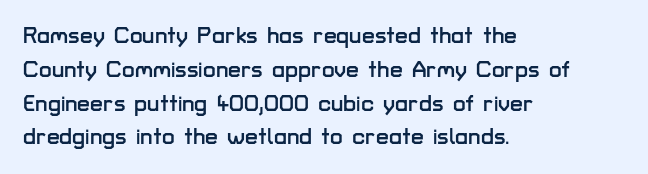
{"italic": "no", "underline": "no", "align": "left", "line_spacing": "normal", "line_spacing_ratio": 1.47, "letter_spacing": "normal", "letter_spacing_em": 0.0, "glyph_px": 23}
